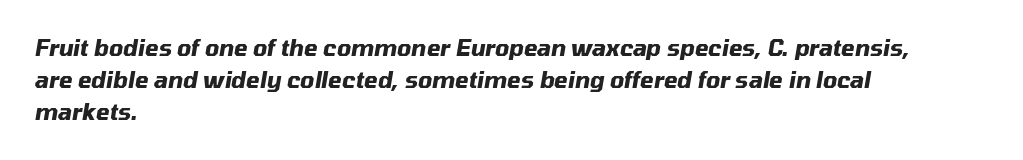
{"italic": "yes", "lean": "right", "slant_degrees": 10, "bold": "yes", "underline": "no", "align": "left", "line_spacing": "normal", "line_spacing_ratio": 1.46, "letter_spacing": "normal", "letter_spacing_em": 0.0, "glyph_px": 22}
